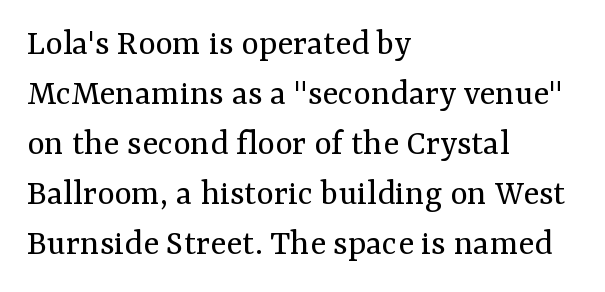
The image shows 37 px regular-weight serif type, upright; set left-aligned, normal line spacing (1.35x), normal letter spacing, not underlined; medium stroke contrast and a medium x-height.
